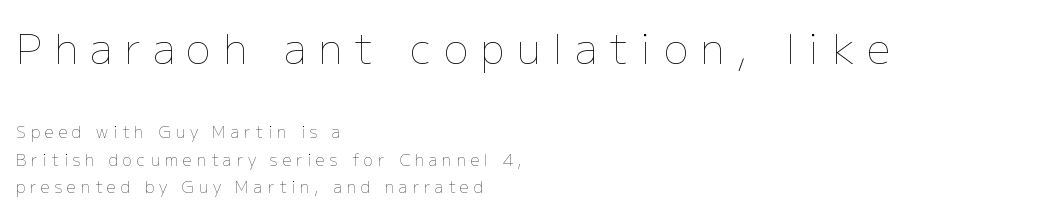
The image shows 41 px thin type, upright; set left-aligned, line spacing 1.72x, unusually wide letter spacing (+0.3 em), not underlined; the first (top) block is 2.56x larger; low stroke contrast and a medium x-height.
